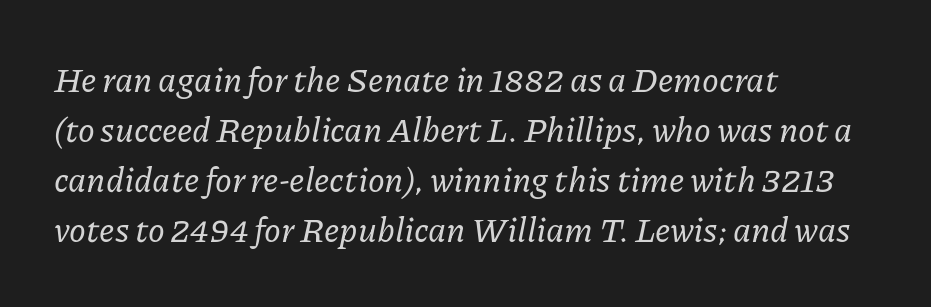
The image shows 34 px serif type, italic (leaning right); set left-aligned, normal line spacing (1.47x), normal letter spacing, not underlined; low stroke contrast and a medium x-height.
